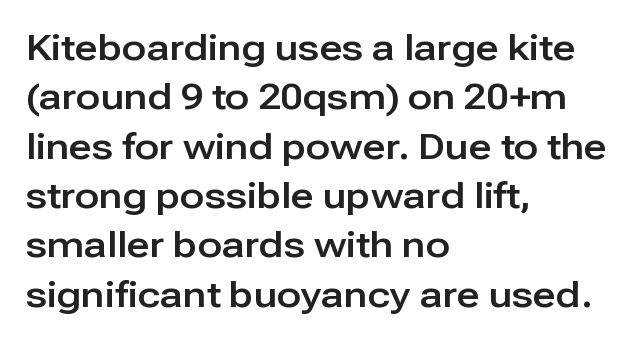
{"serif": "no", "italic": "no", "width": "normal", "stroke_contrast": "low", "x_height": "medium", "monospaced": "no", "underline": "no", "align": "left", "line_spacing": "normal", "line_spacing_ratio": 1.37, "letter_spacing": "normal", "letter_spacing_em": 0.0, "glyph_px": 36}
